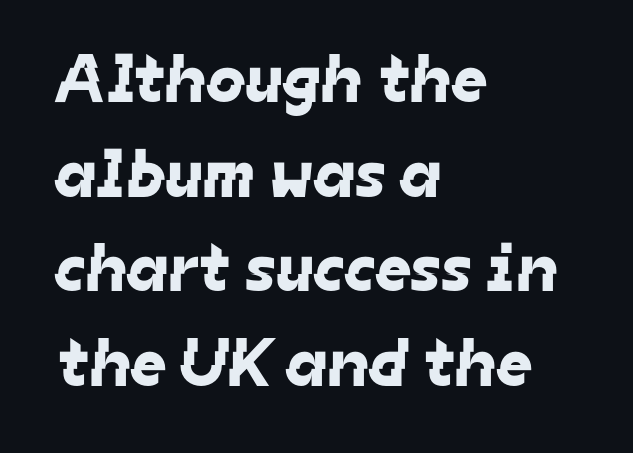
Reading down the column, the eye jumps a familiar distance to each next line. The gap between lines stays unmarked. The rendering anchors every line to the left-hand side. You could not count columns in this text — the font is proportionally spaced. The font family rendered here belongs to the sans-serif group. The letters sit at their default tracking, neither squeezed nor spread.
